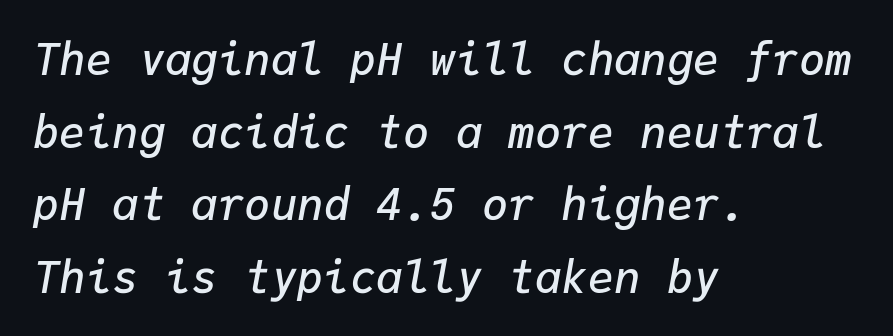
Q: Is the text bold? A: Semi-bold.
Q: Is the text italic (slanted)? A: Yes, it leans right by about 9 degrees.
Q: Is the text underlined? A: No.
Q: How is the paragraph aligned? A: Left-aligned.
Q: Is the spacing between letters normal or unusually wide? A: Normal.
Q: Is the spacing between lines tight, normal or loose? A: Normal.
Q: Width (condensed, normal, or wide)? A: Normal.
Q: Stroke contrast? A: Low.
Q: x-height? A: Medium.
Q: Monospaced? A: Yes.
